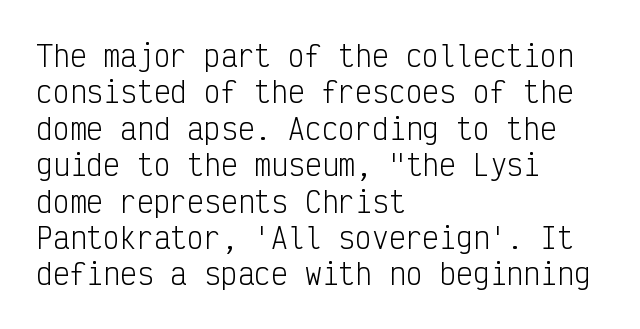
{"serif": "no", "italic": "no", "bold": "no", "weight": "light", "width": "condensed", "stroke_contrast": "low", "x_height": "medium", "monospaced": "yes", "underline": "no", "align": "left", "line_spacing": "normal", "line_spacing_ratio": 1.3, "letter_spacing": "normal", "letter_spacing_em": 0.0, "glyph_px": 28}
